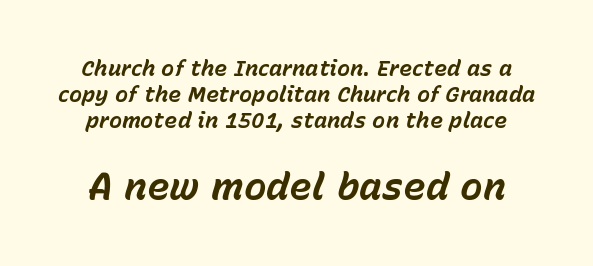
Q: Is the text bold? A: Yes.
Q: Is the text italic (slanted)? A: Yes, it leans right by about 15 degrees.
Q: Is the text underlined? A: No.
Q: Is the spacing between letters normal or unusually wide? A: Normal.
Q: Which block of text is set in a larger size, the first (top) or the second (bottom)? A: The second (bottom) one.
Q: Width (condensed, normal, or wide)? A: Normal.
Q: Stroke contrast? A: Low.
Q: x-height? A: Medium.
Q: Monospaced? A: No.
